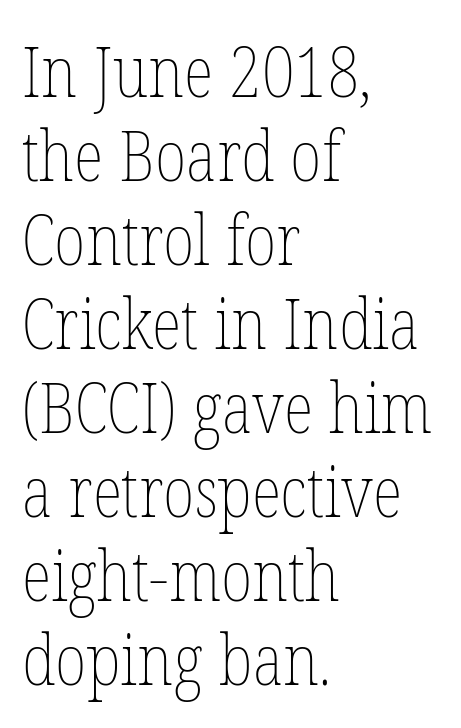
Q: Is the text bold? A: No.
Q: Is the text italic (slanted)? A: No, it is upright.
Q: Is the text underlined? A: No.
Q: How is the paragraph aligned? A: Left-aligned.
Q: Is the spacing between letters normal or unusually wide? A: Normal.
Q: Width (condensed, normal, or wide)? A: Condensed.
Q: Stroke contrast? A: Low.
Q: x-height? A: Medium.
Q: Monospaced? A: No.
